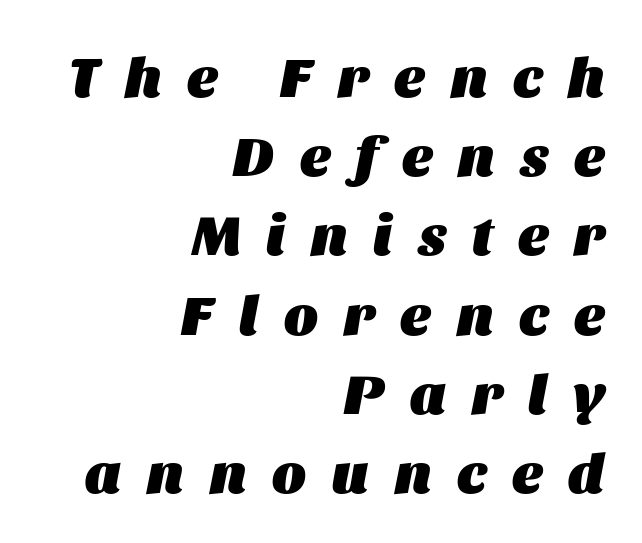
The image shows 57 px heavy type, italic (leaning right); set right-aligned, normal line spacing (1.39x), unusually wide letter spacing (+0.46 em), not underlined; medium stroke contrast and a large x-height.
